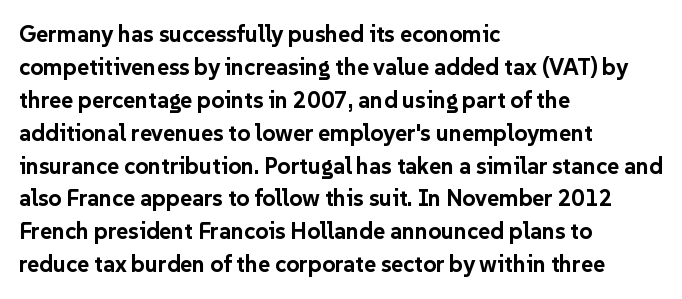
The image shows 23 px bold type, upright; set left-aligned, normal line spacing (1.43x), normal letter spacing, not underlined.
